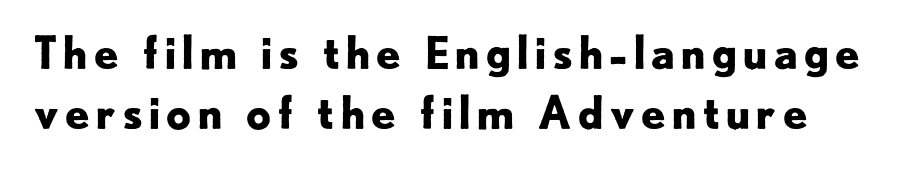
The image shows 45 px bold sans-serif type, upright; set normal line spacing (1.33x), not underlined; low stroke contrast and a small x-height.
